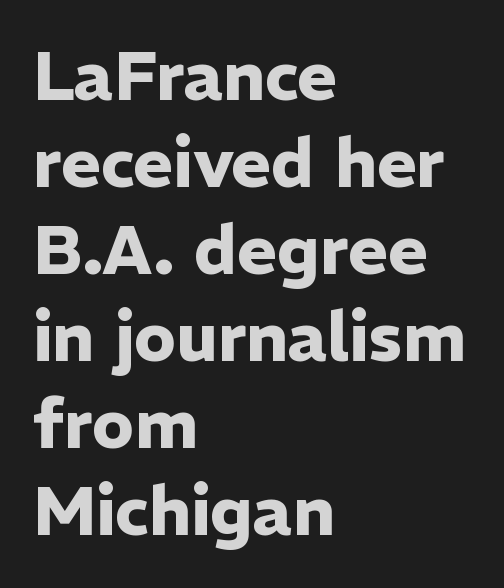
Q: Is the text bold? A: Yes.
Q: Is the text italic (slanted)? A: No, it is upright.
Q: Is the typeface a serif or a sans-serif typeface? A: Sans-serif.
Q: Is the text underlined? A: No.
Q: How is the paragraph aligned? A: Left-aligned.
Q: Is the spacing between letters normal or unusually wide? A: Normal.
Q: Is the spacing between lines tight, normal or loose? A: Normal.
Q: Width (condensed, normal, or wide)? A: Normal.
Q: Stroke contrast? A: Low.
Q: x-height? A: Medium.
Q: Monospaced? A: No.
